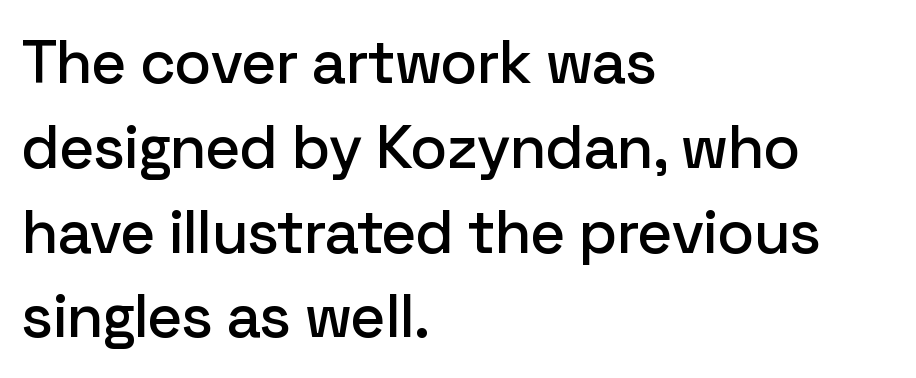
{"serif": "no", "italic": "no", "width": "normal", "stroke_contrast": "low", "x_height": "medium", "monospaced": "no", "underline": "no", "align": "left", "line_spacing": "normal", "line_spacing_ratio": 1.39, "letter_spacing": "normal", "letter_spacing_em": 0.0, "glyph_px": 61}
